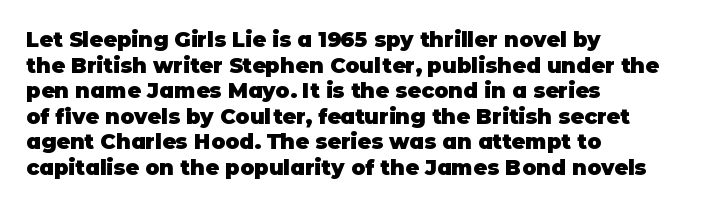
The image shows 21 px bold type, upright; set left-aligned, line spacing 1.22x, normal letter spacing, not underlined.
